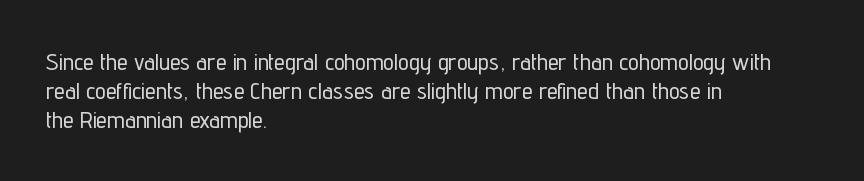
The area under the type is left untouched. Is the block centered? No — it sits flush against the left margin. Default kerning and tracking; the words read as compact shapes. Is there any slant? The stems are plumb.
